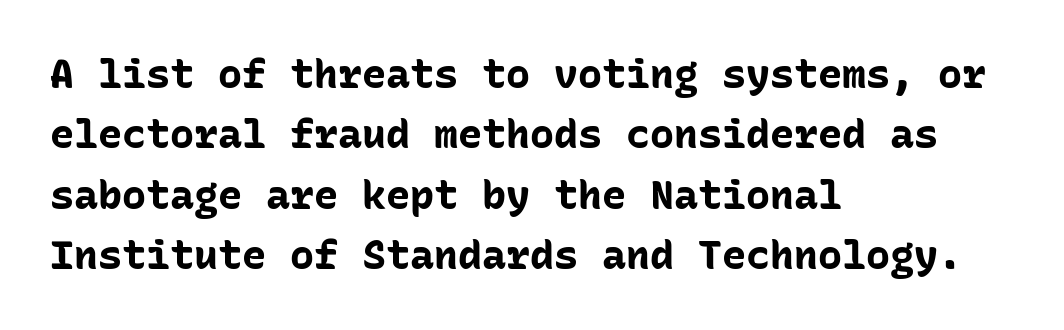
The image shows 40 px bold sans-serif type, upright, monospaced; set left-aligned, normal line spacing (1.51x), normal letter spacing, not underlined; low stroke contrast and a medium x-height.
